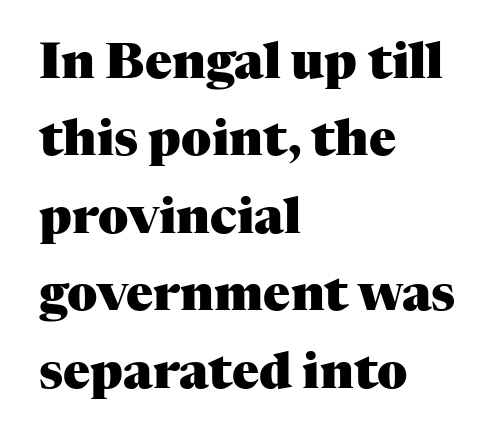
Q: Is the text bold? A: Yes.
Q: Is the text italic (slanted)? A: No, it is upright.
Q: Is the typeface a serif or a sans-serif typeface? A: Serif.
Q: Is the text underlined? A: No.
Q: How is the paragraph aligned? A: Left-aligned.
Q: Is the spacing between letters normal or unusually wide? A: Normal.
Q: Is the spacing between lines tight, normal or loose? A: Normal.
Q: Width (condensed, normal, or wide)? A: Normal.
Q: Stroke contrast? A: Medium.
Q: x-height? A: Medium.
Q: Monospaced? A: No.
